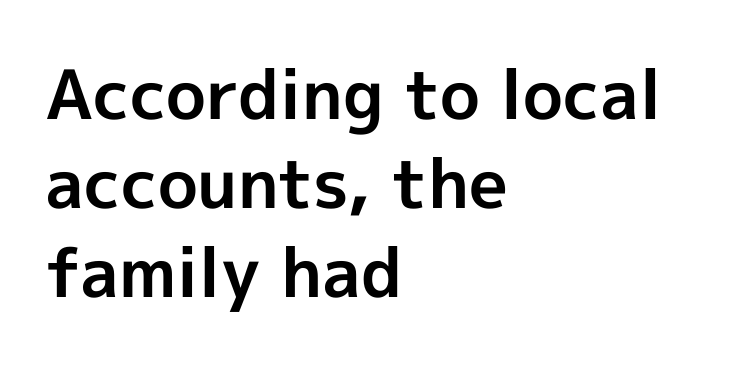
Q: Is the text bold? A: Yes.
Q: Is the text italic (slanted)? A: No, it is upright.
Q: Is the typeface a serif or a sans-serif typeface? A: Sans-serif.
Q: Is the text underlined? A: No.
Q: How is the paragraph aligned? A: Left-aligned.
Q: Is the spacing between letters normal or unusually wide? A: Normal.
Q: Is the spacing between lines tight, normal or loose? A: Normal.
Q: Width (condensed, normal, or wide)? A: Normal.
Q: x-height? A: Medium.
Q: Monospaced? A: No.
